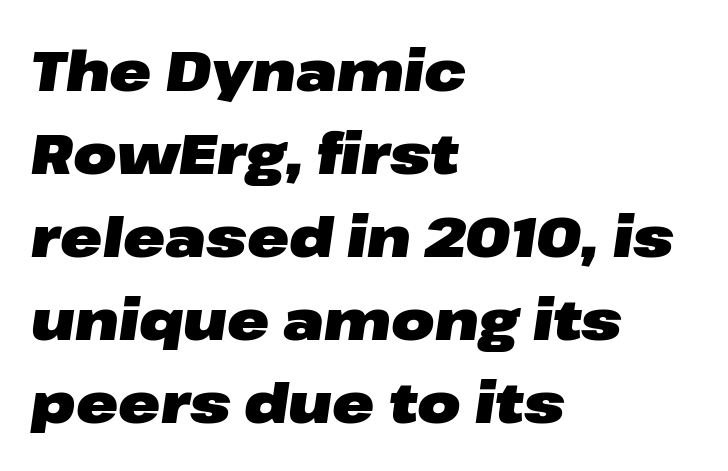
Q: Is the text bold? A: Yes.
Q: Is the text italic (slanted)? A: Yes, it leans right by about 8 degrees.
Q: Is the text underlined? A: No.
Q: How is the paragraph aligned? A: Left-aligned.
Q: Is the spacing between letters normal or unusually wide? A: Normal.
Q: Is the spacing between lines tight, normal or loose? A: Normal.
Q: Width (condensed, normal, or wide)? A: Wide.
Q: Stroke contrast? A: Low.
Q: x-height? A: Medium.
Q: Monospaced? A: No.
